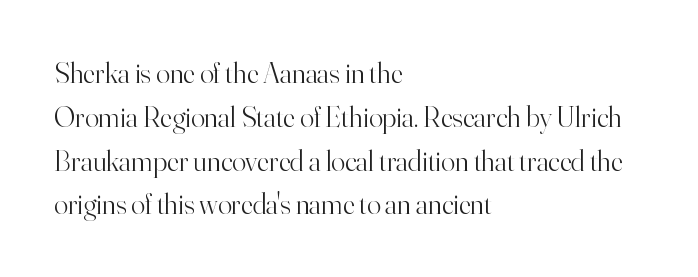
Q: Is the text bold? A: No.
Q: Is the text italic (slanted)? A: No, it is upright.
Q: Is the typeface a serif or a sans-serif typeface? A: Serif.
Q: Is the text underlined? A: No.
Q: How is the paragraph aligned? A: Left-aligned.
Q: Is the spacing between letters normal or unusually wide? A: Normal.
Q: Is the spacing between lines tight, normal or loose? A: Normal.
Q: Width (condensed, normal, or wide)? A: Normal.
Q: Stroke contrast? A: High.
Q: x-height? A: Small.
Q: Monospaced? A: No.
